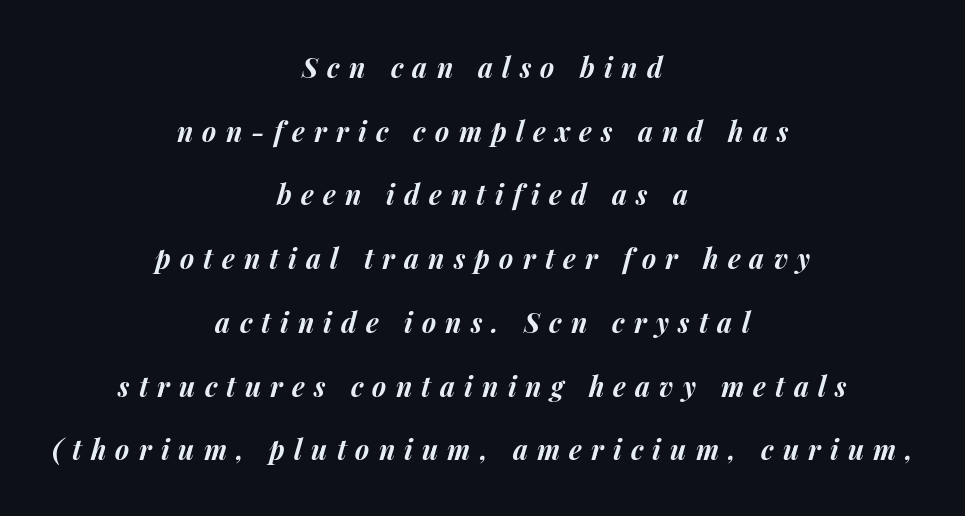
Slant detected: the letters are inclined. What stands out about the letter spacing? Its width — letters are far apart. The string is rendered with underlining switched off. Students, observe: this is what heavily led, spacious text looks like.
